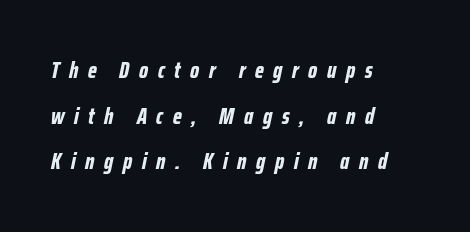
The typesetting leans heavy: a genuine bold. Compared with ordinary roman type, these characters are visibly tilted. No word sits above an underline. A typesetter would call this leading open, well beyond the default. A classic flush-left, rag-right setting is used for this passage. Compared with typical body copy, the letter spacing here is much looser.
